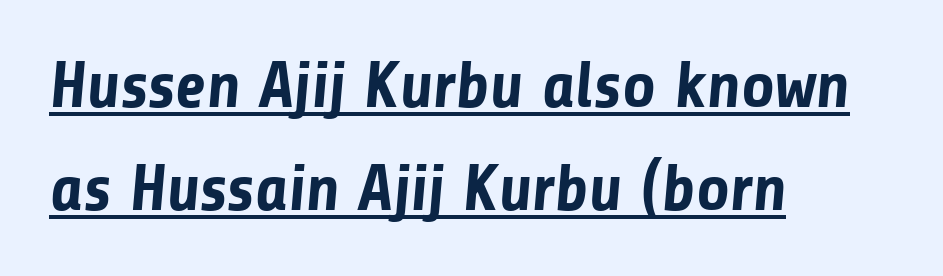
{"serif": "no", "bold": "yes", "weight": "bold", "width": "normal", "stroke_contrast": "low", "x_height": "medium", "monospaced": "no", "underline": "yes", "align": "left", "line_spacing": "normal", "line_spacing_ratio": 1.59, "letter_spacing": "normal", "letter_spacing_em": 0.0, "glyph_px": 65}
